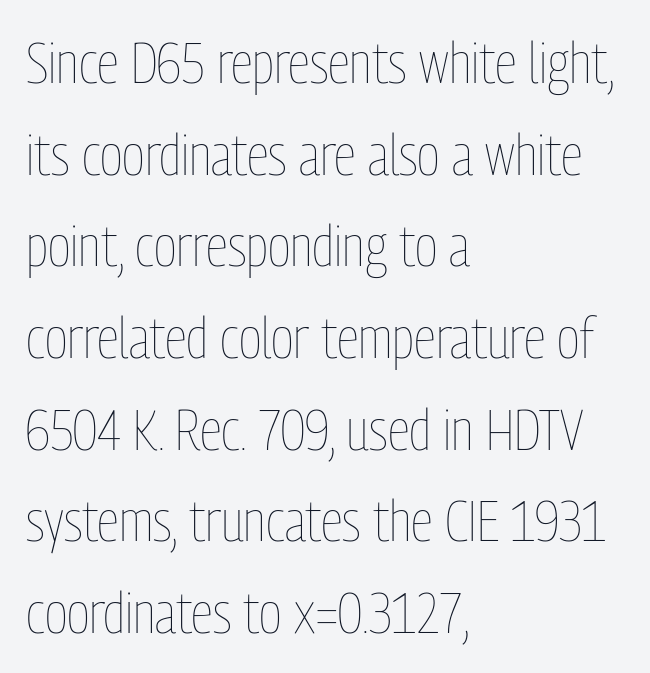
The image shows 58 px thin, condensed type, upright; set left-aligned, normal line spacing (1.58x), normal letter spacing, not underlined; low stroke contrast and a medium x-height.
